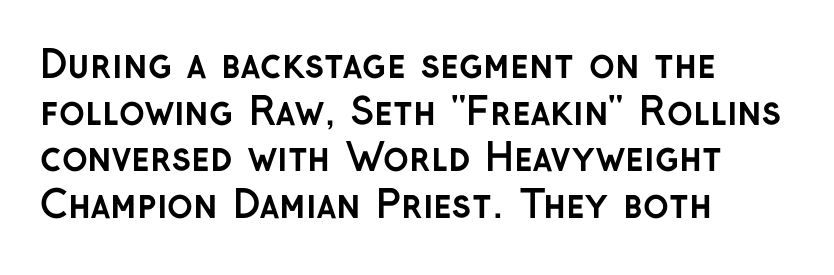
The image shows 38 px semibold sans-serif type, upright; set left-aligned, line spacing 1.23x, normal letter spacing, not underlined; low stroke contrast and a medium x-height.
